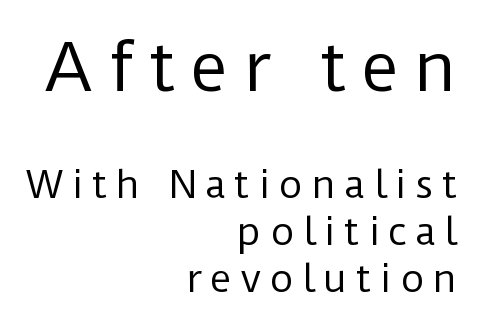
Q: Is the text bold? A: No.
Q: Is the text italic (slanted)? A: No, it is upright.
Q: Is the typeface a serif or a sans-serif typeface? A: Sans-serif.
Q: Is the text underlined? A: No.
Q: How is the paragraph aligned? A: Right-aligned.
Q: Is the spacing between letters normal or unusually wide? A: Unusually wide.
Q: Is the spacing between lines tight, normal or loose? A: Normal.
Q: Which block of text is set in a larger size, the first (top) or the second (bottom)? A: The first (top) one.
Q: Width (condensed, normal, or wide)? A: Normal.
Q: Stroke contrast? A: Low.
Q: x-height? A: Medium.
Q: Monospaced? A: No.
